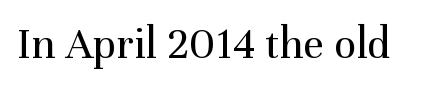
Stem width sits at or under what a default text font uses. Posture: vertical. Look at the bottom of the vertical strokes: they flare into serifs here. Is this a fixed-width face? No — the glyphs have proportional, varying widths.
